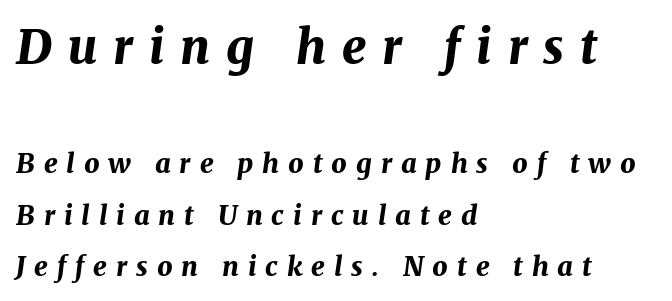
Q: Is the text bold? A: Yes.
Q: Is the text italic (slanted)? A: Yes, it leans right by about 8 degrees.
Q: Is the text underlined? A: No.
Q: How is the paragraph aligned? A: Left-aligned.
Q: Is the spacing between letters normal or unusually wide? A: Unusually wide.
Q: Is the spacing between lines tight, normal or loose? A: Loose.
Q: Which block of text is set in a larger size, the first (top) or the second (bottom)? A: The first (top) one.
Q: Width (condensed, normal, or wide)? A: Normal.
Q: Stroke contrast? A: Medium.
Q: x-height? A: Medium.
Q: Monospaced? A: No.
